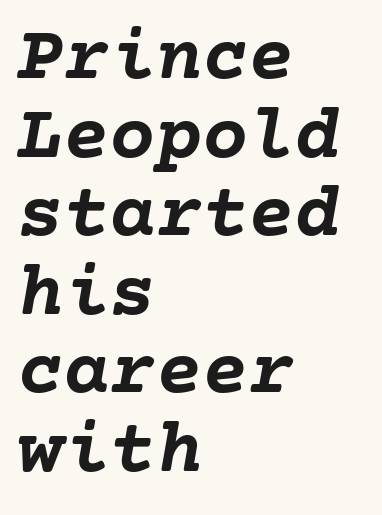
Q: Is the text bold? A: Yes.
Q: Is the text italic (slanted)? A: Yes, it leans right by about 10 degrees.
Q: Is the text underlined? A: No.
Q: How is the paragraph aligned? A: Left-aligned.
Q: Is the spacing between letters normal or unusually wide? A: Normal.
Q: Is the spacing between lines tight, normal or loose? A: Tight.
Q: Width (condensed, normal, or wide)? A: Normal.
Q: Stroke contrast? A: Low.
Q: x-height? A: Medium.
